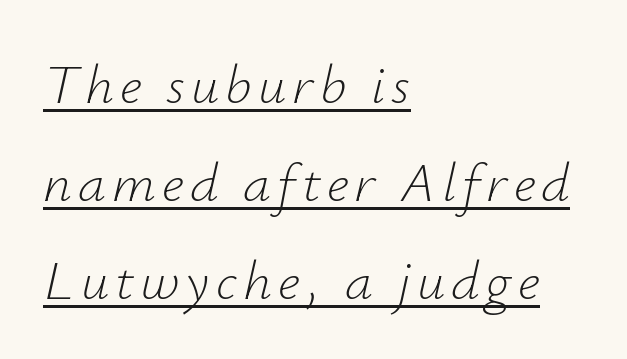
The image shows 56 px light type, italic (leaning right); set left-aligned, line spacing 1.75x, underlined; low stroke contrast and a small x-height.
